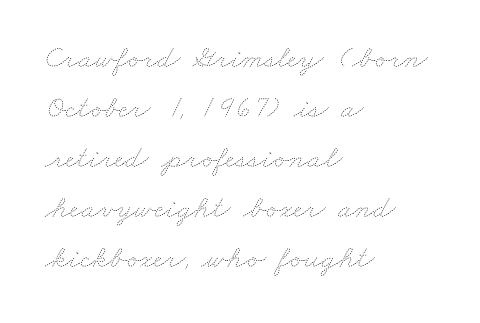
Looks like regular typesetting: each glyph gets only the width it needs. Line spacing here is normal. This rendering uses left alignment, leaving the right contour irregular. Unmarked baselines from the first word to the last. The characters are drawn with everyday or finer stroke widths. Caption: standard tracking, unaltered.
